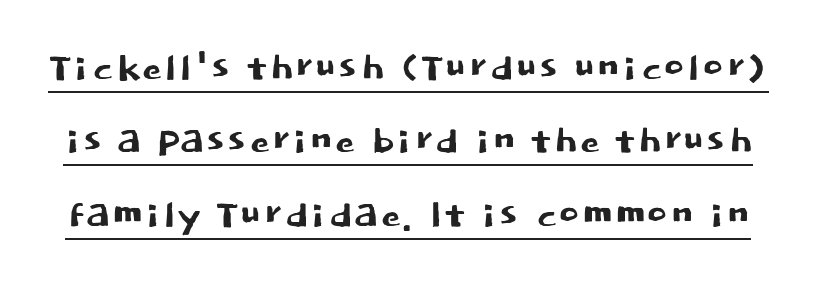
Q: Is the text italic (slanted)? A: No, it is upright.
Q: Is the typeface a serif or a sans-serif typeface? A: Sans-serif.
Q: Is the text underlined? A: Yes.
Q: Is the spacing between letters normal or unusually wide? A: Normal.
Q: Is the spacing between lines tight, normal or loose? A: Normal.
Q: Width (condensed, normal, or wide)? A: Normal.
Q: Stroke contrast? A: Low.
Q: x-height? A: Large.
Q: Monospaced? A: No.
